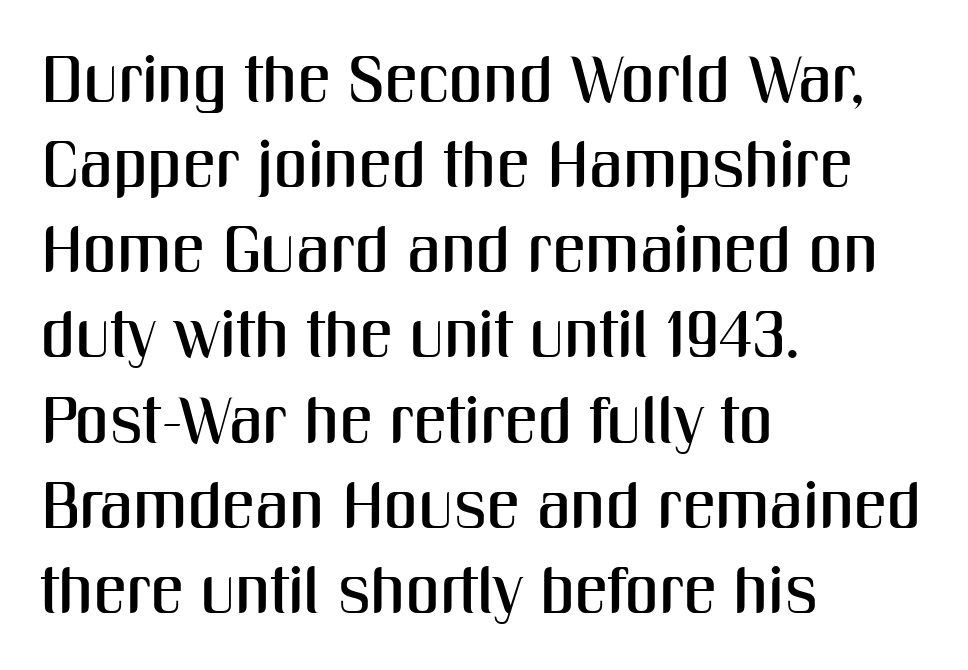
Horizontal alignment here is leftward, the default for most running prose. These lines keep a tight, regular rhythm from letter to letter. The baseline area is clear. Note the varied advance widths — an 'i' is clearly narrower than an 'm'. Examine the stroke ends and you'll find no serifs. The lettering stays uniformly vertical, giving the passage a roman look.
